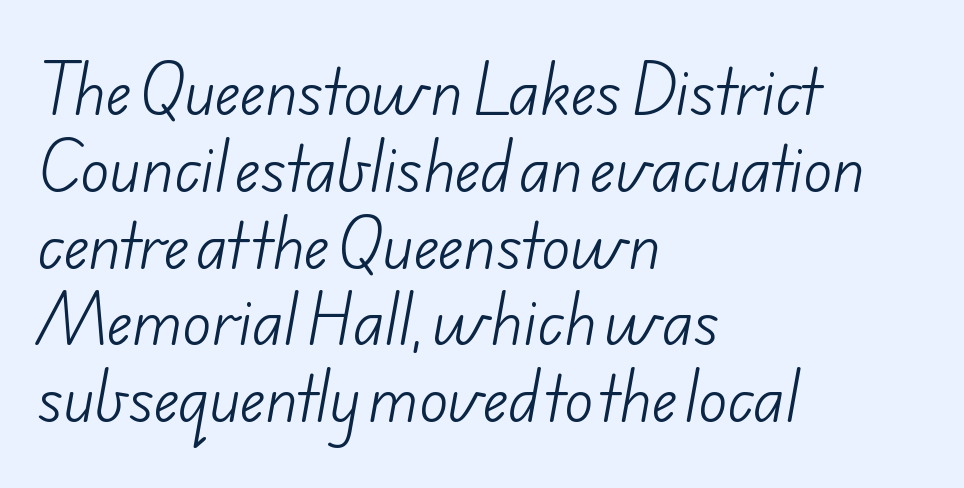
The image shows 60 px light sans-serif type; set left-aligned, normal line spacing (1.28x), normal letter spacing, not underlined; low stroke contrast and a small x-height.
